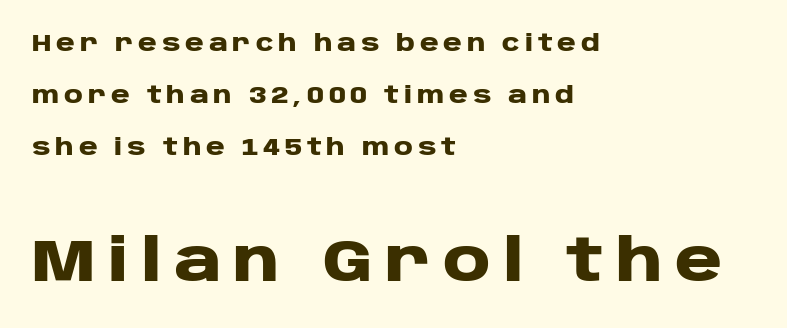
Q: Is the text bold? A: Yes.
Q: Is the text italic (slanted)? A: No, it is upright.
Q: Is the typeface a serif or a sans-serif typeface? A: Sans-serif.
Q: Is the text underlined? A: No.
Q: How is the paragraph aligned? A: Left-aligned.
Q: Is the spacing between letters normal or unusually wide? A: Unusually wide.
Q: Is the spacing between lines tight, normal or loose? A: Loose.
Q: Which block of text is set in a larger size, the first (top) or the second (bottom)? A: The second (bottom) one.
Q: Width (condensed, normal, or wide)? A: Wide.
Q: Stroke contrast? A: Low.
Q: x-height? A: Large.
Q: Monospaced? A: No.
